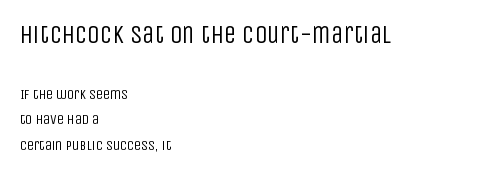
The image shows 25 px text type, upright; set left-aligned, line spacing 1.83x, normal letter spacing, not underlined; the first (top) block is 1.79x larger.
